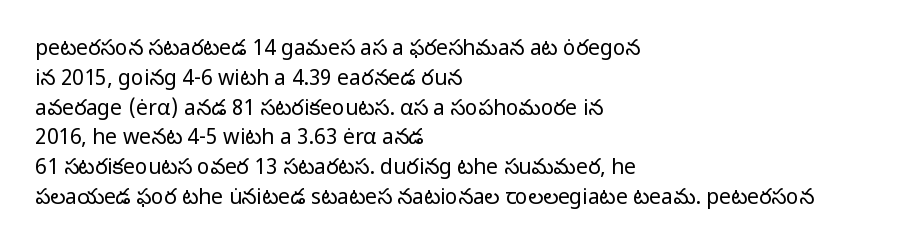
Q: Is the text bold? A: No.
Q: Is the text italic (slanted)? A: No, it is upright.
Q: Is the text underlined? A: No.
Q: How is the paragraph aligned? A: Left-aligned.
Q: Is the spacing between letters normal or unusually wide? A: Normal.
Q: Is the spacing between lines tight, normal or loose? A: Normal.
